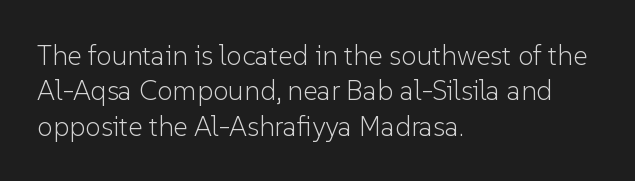
Spacing between characters is what you'd get straight out of the box. This block has exactly the height ordinary leading produces. The letterforms sit at book weight or below. Posture: upright roman. The rendering uses natural spacing where letterforms have individual widths. Quick note: underline off.
